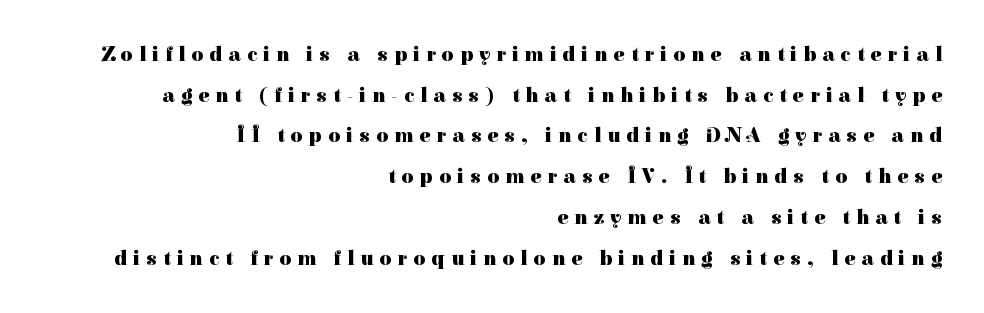
{"italic": "no", "bold": "yes", "underline": "no", "align": "right", "line_spacing": "loose", "line_spacing_ratio": 1.94, "letter_spacing": "wide", "letter_spacing_em": 0.28, "glyph_px": 21}
